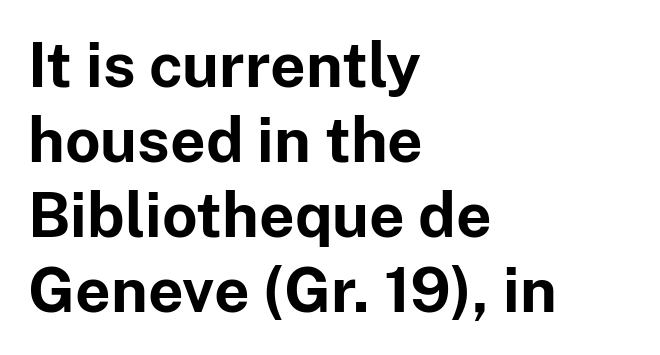
Q: Is the text bold? A: Yes.
Q: Is the text italic (slanted)? A: No, it is upright.
Q: Is the typeface a serif or a sans-serif typeface? A: Sans-serif.
Q: Is the text underlined? A: No.
Q: How is the paragraph aligned? A: Left-aligned.
Q: Is the spacing between letters normal or unusually wide? A: Normal.
Q: Width (condensed, normal, or wide)? A: Normal.
Q: Stroke contrast? A: Low.
Q: x-height? A: Medium.
Q: Monospaced? A: No.
